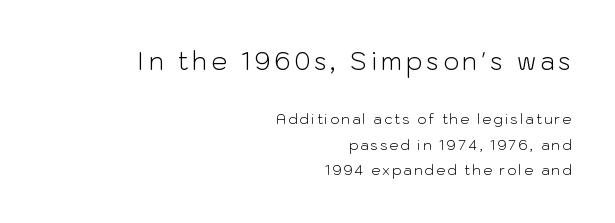
Every row of glyphs terminates at an identical x-position on the right. This is the regular roman posture of the typeface. No chunkiness to these letters — they're not bold. The baseline area is clear.
